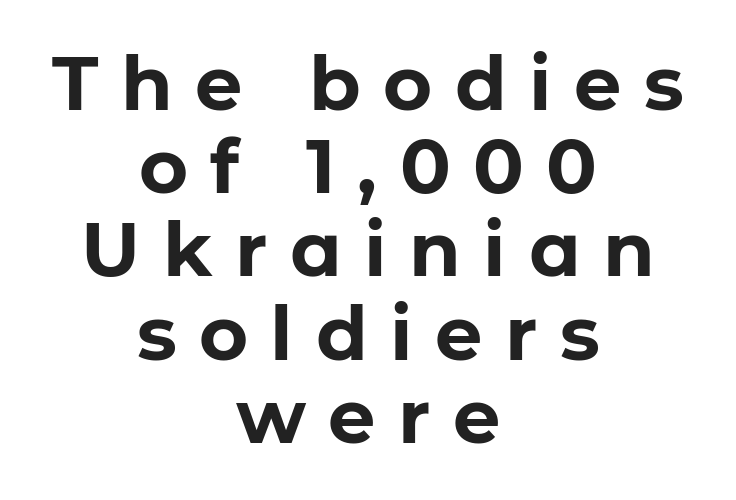
{"serif": "no", "italic": "no", "bold": "yes", "weight": "bold", "width": "normal", "stroke_contrast": "low", "x_height": "medium", "monospaced": "no", "underline": "no", "align": "center", "line_spacing": "tight", "line_spacing_ratio": 1.11, "letter_spacing": "wide", "letter_spacing_em": 0.3, "glyph_px": 75}
